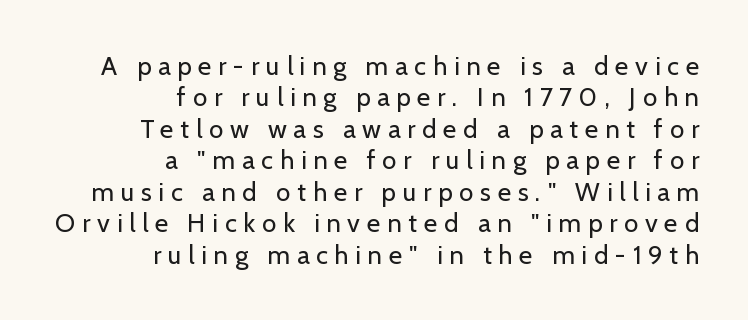
In CSS terms this would be text-align: right. These glyphs show unthickened strokes, regular width or finer. Every character sits straight up, as roman type does. Honestly, the letter spacing is so wide it's the main thing you notice.
